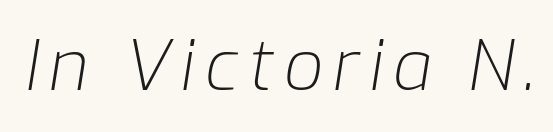
{"italic": "yes", "lean": "right", "slant_degrees": 9, "bold": "no", "weight": "light", "width": "normal", "stroke_contrast": "low", "x_height": "medium", "monospaced": "no", "underline": "no", "glyph_px": 70}
